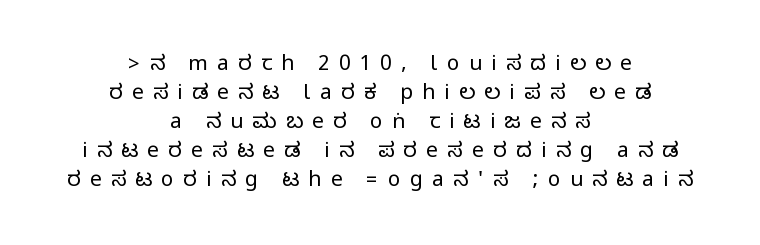
{"italic": "no", "underline": "no", "align": "center", "line_spacing": "normal", "line_spacing_ratio": 1.38, "letter_spacing": "wide", "letter_spacing_em": 0.44, "glyph_px": 21}
